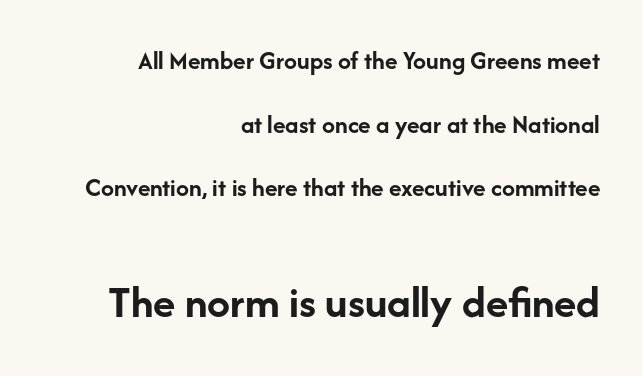
Underlining? Definitely not there. Horizontal alignment here is rightward, an uncommon choice for prose. The letters are bold, with thick, heavy strokes. Does the lettering tilt? It doesn't — this is upright.
